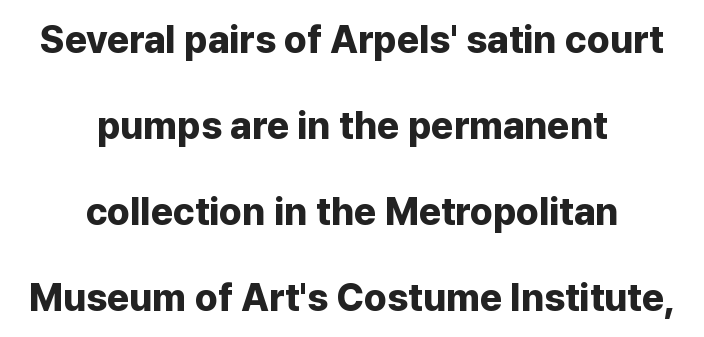
Varying glyph widths throughout — classic text-font behaviour. Bold? Absolutely — the strokes are thick and heavy. Each new line begins a long way beneath the previous one. A centered setting, common on invitations and titles, is used for this passage. To sum up the face: it is a sans, with no serifs.
